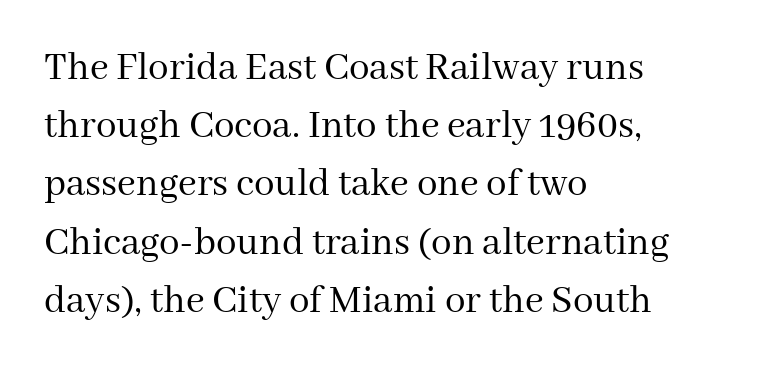
The image shows 41 px regular-weight serif type, upright; set left-aligned, normal line spacing (1.42x), normal letter spacing, not underlined; medium stroke contrast and a medium x-height.
